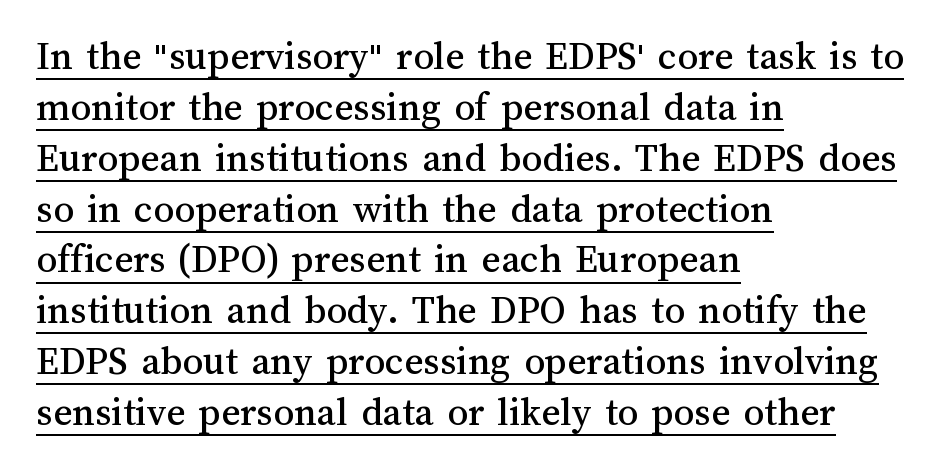
Glyph-to-glyph distance matches everyday printed text. The paragraph shown leans on its left margin. Do the characters align in a grid? No, the font is proportional. A rule runs beneath these lines of type. Nope, not italic — everything's standing straight.
